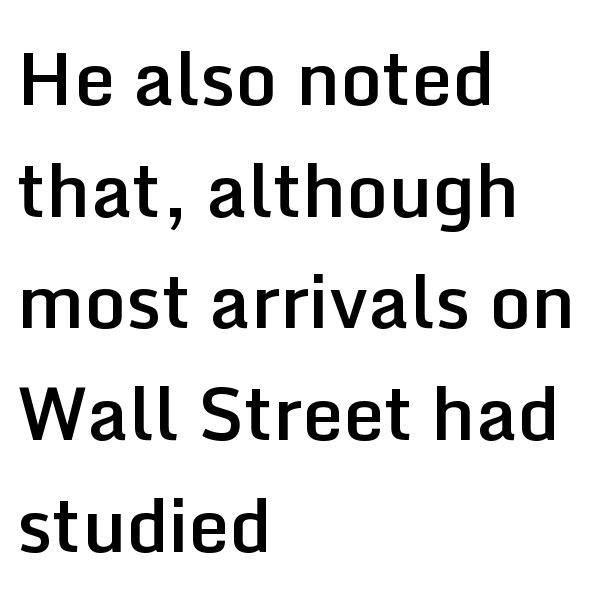
Q: Is the text bold? A: Semi-bold.
Q: Is the text italic (slanted)? A: No, it is upright.
Q: Is the typeface a serif or a sans-serif typeface? A: Sans-serif.
Q: Is the text underlined? A: No.
Q: How is the paragraph aligned? A: Left-aligned.
Q: Is the spacing between letters normal or unusually wide? A: Normal.
Q: Is the spacing between lines tight, normal or loose? A: Normal.
Q: Width (condensed, normal, or wide)? A: Normal.
Q: Stroke contrast? A: Low.
Q: x-height? A: Medium.
Q: Monospaced? A: No.
